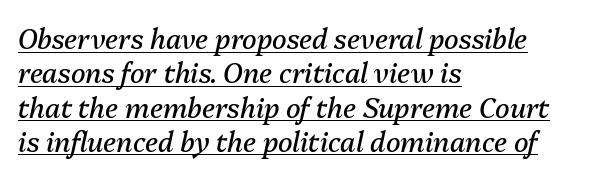
The image shows 27 px text type, italic (leaning right); set left-aligned, normal line spacing (1.27x), normal letter spacing, underlined.
